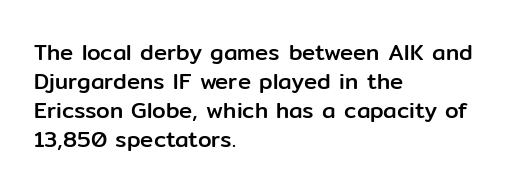
Q: Is the text italic (slanted)? A: No, it is upright.
Q: Is the text underlined? A: No.
Q: How is the paragraph aligned? A: Left-aligned.
Q: Is the spacing between letters normal or unusually wide? A: Normal.
Q: Is the spacing between lines tight, normal or loose? A: Normal.
